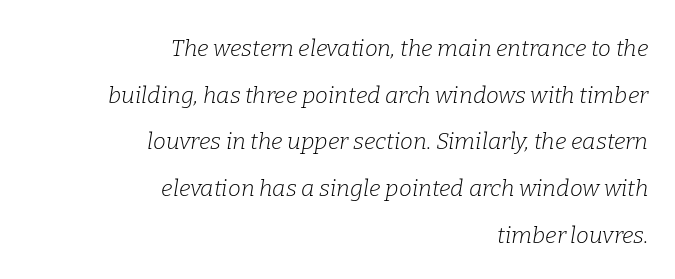
{"italic": "yes", "lean": "right", "slant_degrees": 9, "bold": "no", "underline": "no", "align": "right", "line_spacing": "loose", "line_spacing_ratio": 2.03, "letter_spacing": "normal", "letter_spacing_em": 0.0, "glyph_px": 23}
